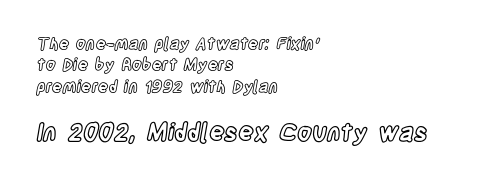
The image shows 24 px text type; set left-aligned, normal line spacing (1.34x), normal letter spacing, not underlined; the second (bottom) block is 1.5x larger.
